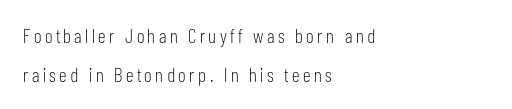
{"italic": "no", "bold": "no", "underline": "no", "align": "left", "line_spacing": "loose", "line_spacing_ratio": 1.93, "glyph_px": 20}
